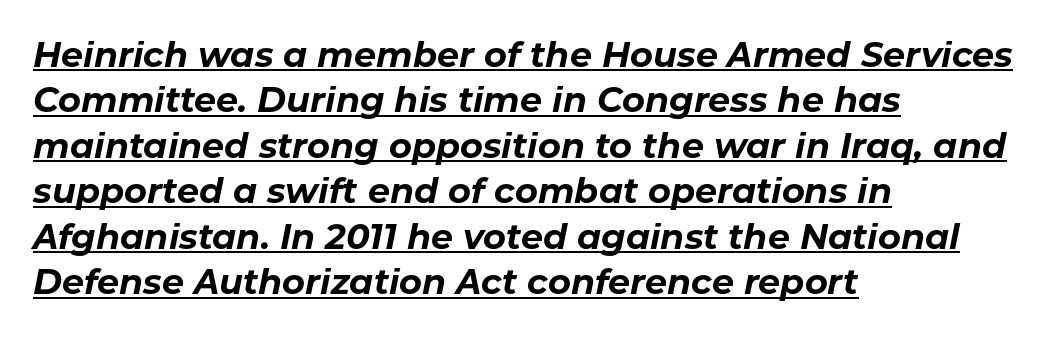
Q: Is the text bold? A: Yes.
Q: Is the text italic (slanted)? A: Yes, it leans right by about 11 degrees.
Q: Is the text underlined? A: Yes.
Q: How is the paragraph aligned? A: Left-aligned.
Q: Is the spacing between letters normal or unusually wide? A: Normal.
Q: Is the spacing between lines tight, normal or loose? A: Normal.
Q: Width (condensed, normal, or wide)? A: Normal.
Q: Stroke contrast? A: Low.
Q: x-height? A: Medium.
Q: Monospaced? A: No.
